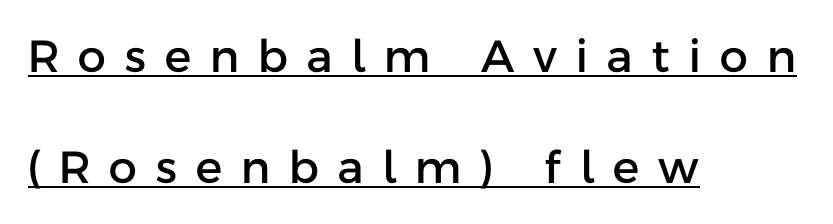
{"serif": "no", "italic": "no", "width": "normal", "stroke_contrast": "low", "x_height": "medium", "monospaced": "no", "underline": "yes", "align": "left", "line_spacing": "loose", "line_spacing_ratio": 2.47, "letter_spacing": "wide", "letter_spacing_em": 0.42, "glyph_px": 45}
